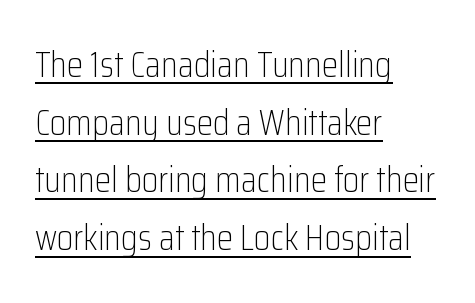
The text was rendered using a sans face with plain stroke endings. The block of text has a typical density, with ordinary space between rows. These lines were composed using upright roman letters. The rag falls on the right side of this text block. Is this a fixed-width face? No — the glyphs have proportional, varying widths. Here the glyphs are tracked normally, forming tight word shapes.
